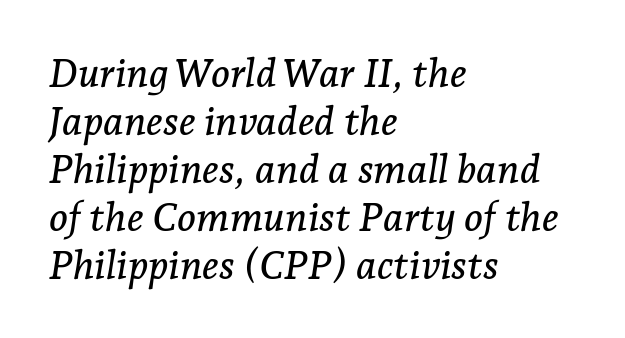
Q: Is the text italic (slanted)? A: Yes, it leans right by about 7 degrees.
Q: Is the typeface a serif or a sans-serif typeface? A: Serif.
Q: Is the text underlined? A: No.
Q: How is the paragraph aligned? A: Left-aligned.
Q: Is the spacing between letters normal or unusually wide? A: Normal.
Q: Width (condensed, normal, or wide)? A: Normal.
Q: Stroke contrast? A: Low.
Q: x-height? A: Medium.
Q: Monospaced? A: No.
